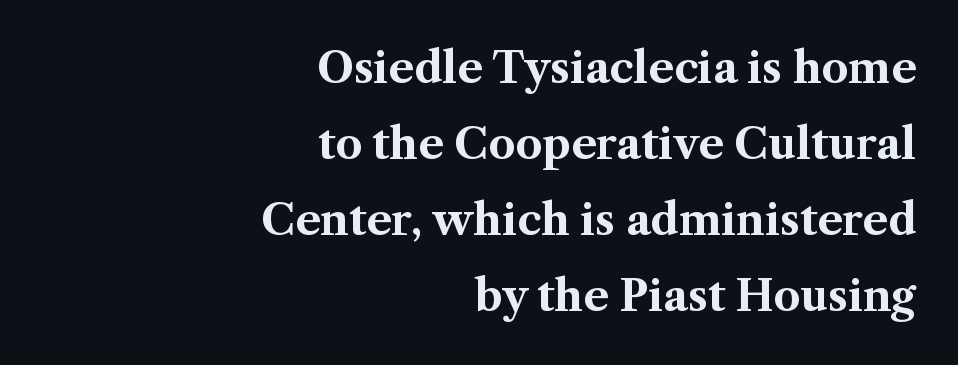
The type sits square on the baseline with zero lean. Does the weight exceed regular? Yes, all the way to bold. Layout note: lines flush right. Each row of text sits above clean, open space.
